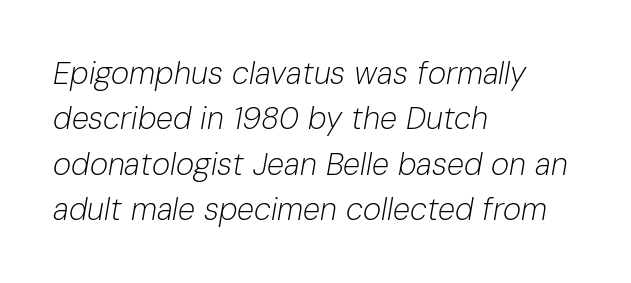
{"italic": "yes", "lean": "right", "slant_degrees": 10, "bold": "no", "weight": "light", "width": "normal", "stroke_contrast": "low", "x_height": "medium", "monospaced": "no", "underline": "no", "align": "left", "line_spacing": "normal", "line_spacing_ratio": 1.46, "letter_spacing": "normal", "letter_spacing_em": 0.0, "glyph_px": 31}
